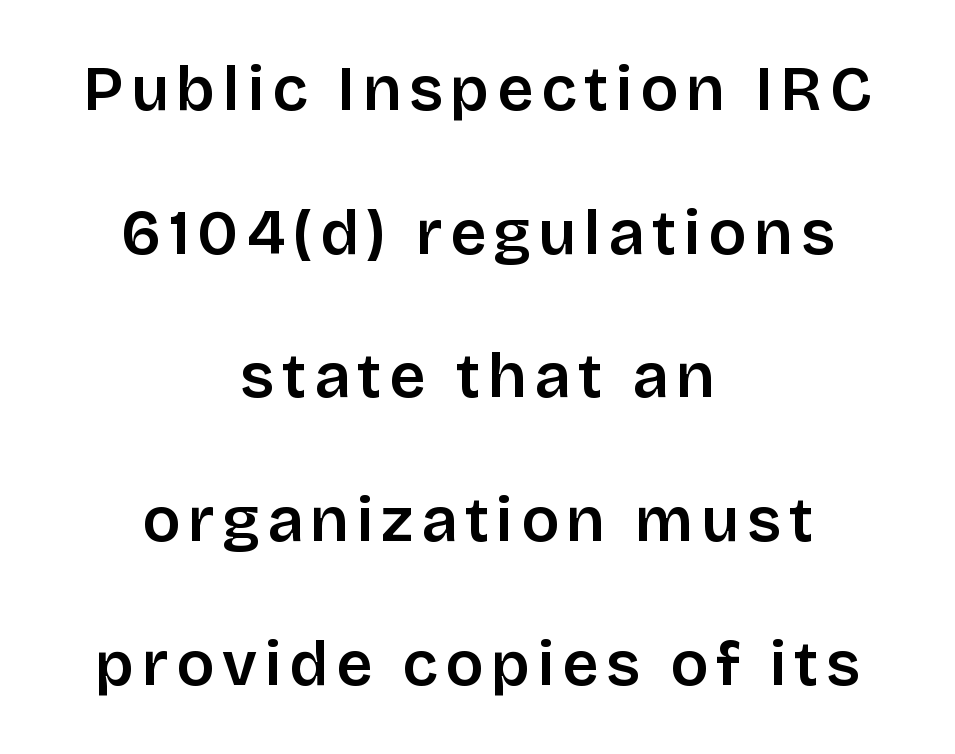
Q: Is the text bold? A: Semi-bold.
Q: Is the text italic (slanted)? A: No, it is upright.
Q: Is the typeface a serif or a sans-serif typeface? A: Sans-serif.
Q: Is the text underlined? A: No.
Q: How is the paragraph aligned? A: Centered.
Q: Is the spacing between lines tight, normal or loose? A: Loose.
Q: Width (condensed, normal, or wide)? A: Normal.
Q: Stroke contrast? A: Low.
Q: x-height? A: Large.
Q: Monospaced? A: No.
